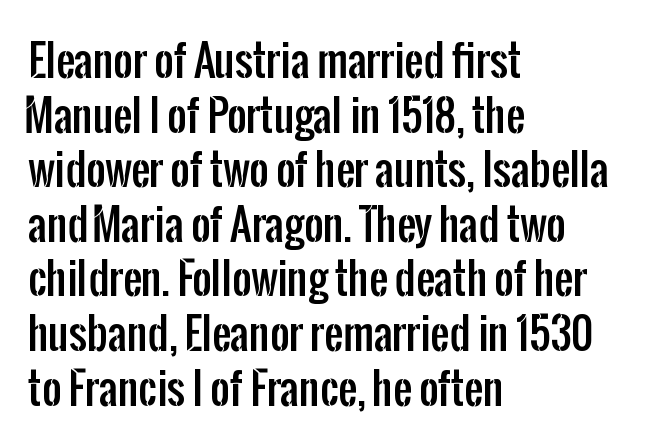
Q: Is the text italic (slanted)? A: No, it is upright.
Q: Is the typeface a serif or a sans-serif typeface? A: Sans-serif.
Q: Is the text underlined? A: No.
Q: How is the paragraph aligned? A: Left-aligned.
Q: Is the spacing between letters normal or unusually wide? A: Normal.
Q: Is the spacing between lines tight, normal or loose? A: Normal.
Q: Width (condensed, normal, or wide)? A: Condensed.
Q: Stroke contrast? A: Low.
Q: x-height? A: Medium.
Q: Monospaced? A: No.
